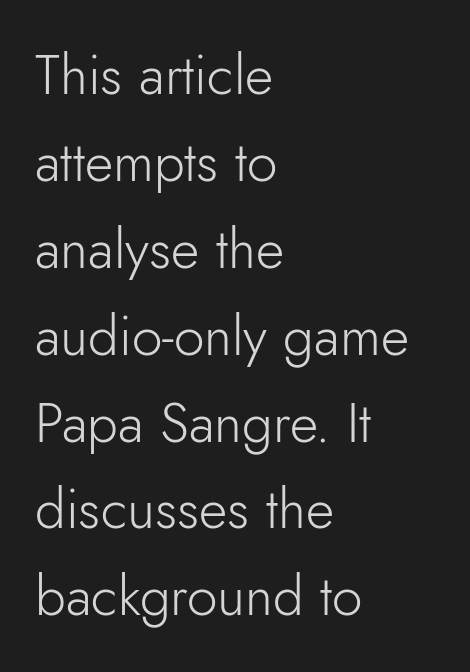
The image shows 55 px light sans-serif type, upright; set left-aligned, normal line spacing (1.58x), normal letter spacing, not underlined; low stroke contrast and a small x-height.
